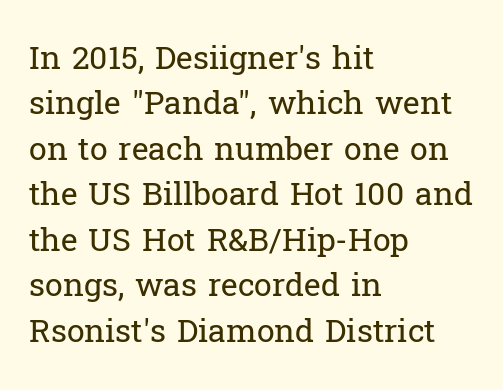
The image shows 32 px regular-weight serif type, upright; set left-aligned, normal line spacing (1.42x), normal letter spacing, not underlined; low stroke contrast and a medium x-height.
